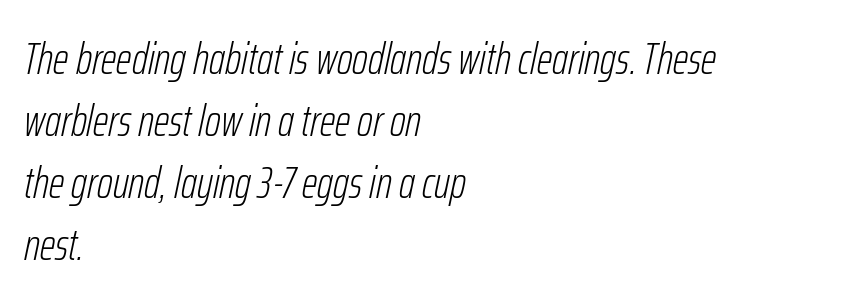
Q: Is the text bold? A: No.
Q: Is the text italic (slanted)? A: Yes, it leans right by about 12 degrees.
Q: Is the text underlined? A: No.
Q: How is the paragraph aligned? A: Left-aligned.
Q: Is the spacing between letters normal or unusually wide? A: Normal.
Q: Is the spacing between lines tight, normal or loose? A: Normal.
Q: Width (condensed, normal, or wide)? A: Condensed.
Q: Stroke contrast? A: Low.
Q: x-height? A: Medium.
Q: Monospaced? A: No.
